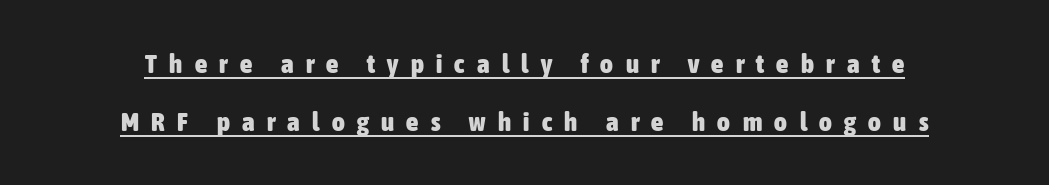
The image shows 27 px bold type, upright; set centered, loose line spacing (2.15x), unusually wide letter spacing (+0.46 em), underlined.
